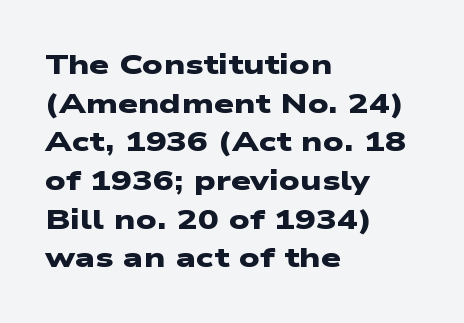
The image shows 28 px heavy, wide sans-serif type; set left-aligned, normal line spacing (1.38x), normal letter spacing, not underlined; low stroke contrast and a medium x-height.
